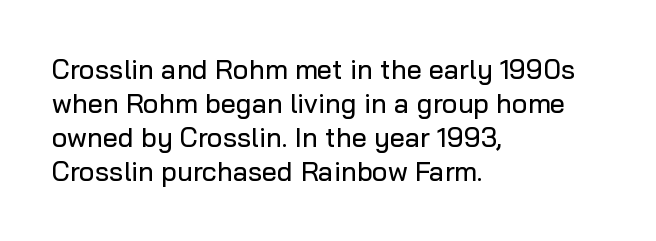
This sample uses plain, unmodified letter spacing. The setting favours the left margin, as ordinary paragraphs usually do. Does the lettering tilt? It doesn't — this is upright. Is there much room between lines? A standard amount, neither cramped nor airy.
